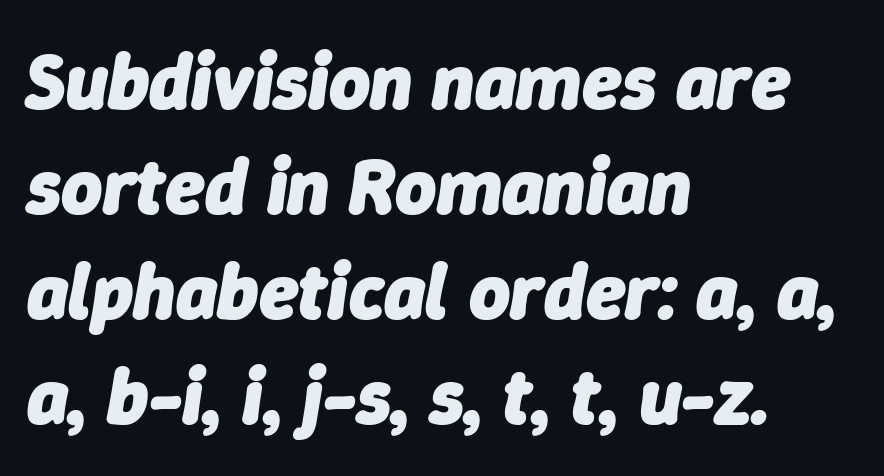
{"italic": "yes", "lean": "right", "slant_degrees": 9, "bold": "yes", "weight": "heavy", "width": "normal", "stroke_contrast": "low", "x_height": "medium", "monospaced": "no", "underline": "no", "align": "left", "line_spacing": "normal", "line_spacing_ratio": 1.33, "letter_spacing": "normal", "letter_spacing_em": 0.0, "glyph_px": 79}
